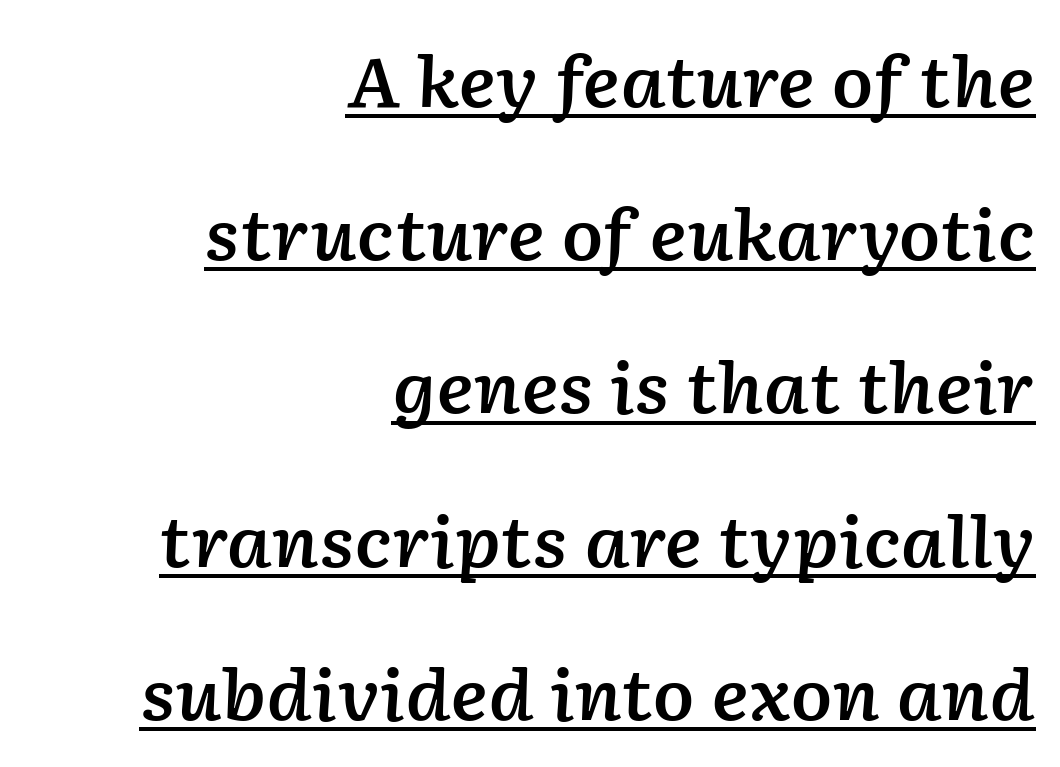
Default kerning and tracking; the words read as compact shapes. You could fit nearly another row in the gap between these rows. Does the copy run flush right? Yes — the right margin is perfectly even. A typographer would call this underscored text.
